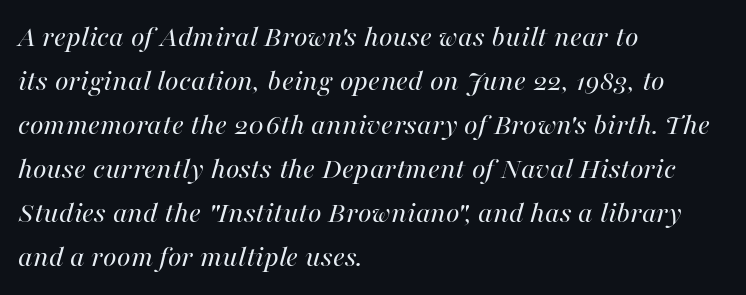
Layout note: lines flush left. The weight tops out at a normal text grade. The letters sit at their default tracking, neither squeezed nor spread. Anything drawn beneath the words? Only blank space. Regarding leading, the lines here are spaced in the standard way. Note the varied advance widths — an 'i' is clearly narrower than an 'm'.
